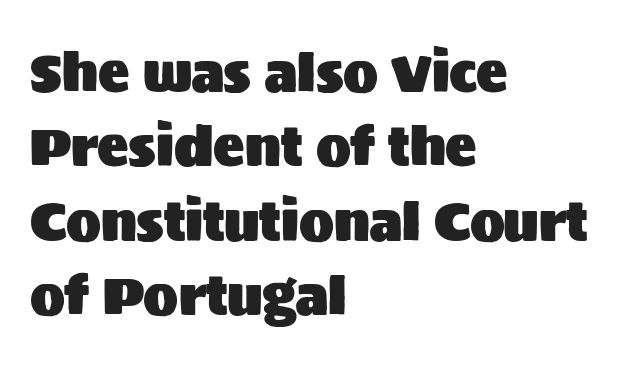
Short note: letters normally spaced. The characters display no serif detailing; their extremities are plain. The text block is weighted toward the left margin, trailing off unevenly rightward. The type sits square on the baseline with zero lean. Note the varied advance widths — an 'i' is clearly narrower than an 'm'.
